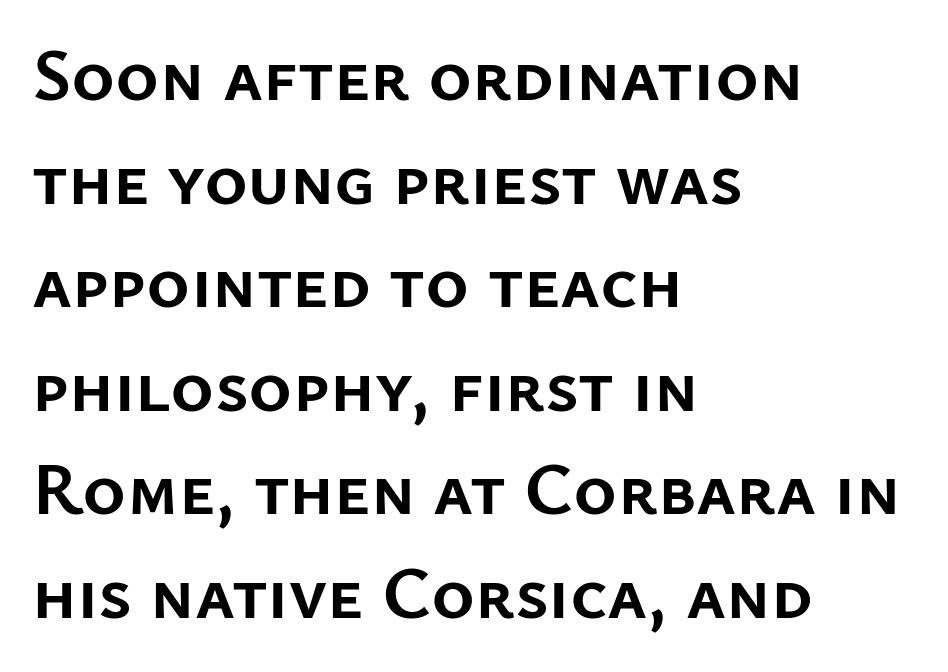
Q: Is the text bold? A: Yes.
Q: Is the text italic (slanted)? A: No, it is upright.
Q: Is the typeface a serif or a sans-serif typeface? A: Sans-serif.
Q: Is the text underlined? A: No.
Q: How is the paragraph aligned? A: Left-aligned.
Q: Is the spacing between letters normal or unusually wide? A: Normal.
Q: Is the spacing between lines tight, normal or loose? A: Normal.
Q: Width (condensed, normal, or wide)? A: Normal.
Q: Stroke contrast? A: Low.
Q: x-height? A: Medium.
Q: Monospaced? A: No.
